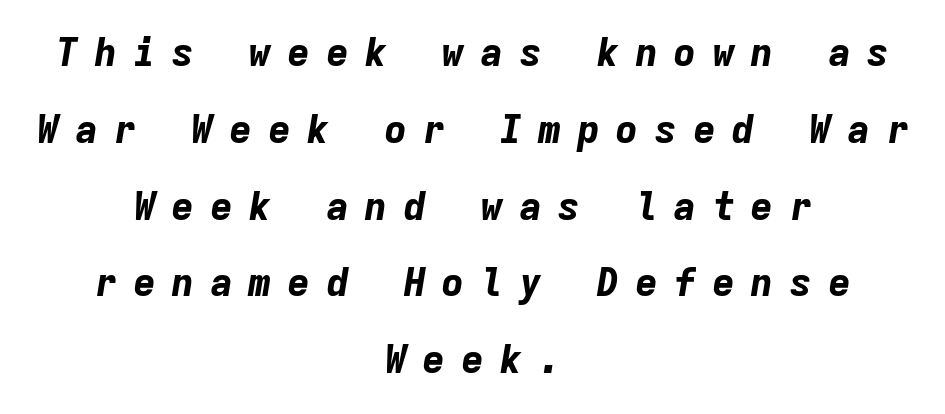
{"italic": "yes", "lean": "right", "slant_degrees": 9, "bold": "yes", "weight": "bold", "width": "normal", "stroke_contrast": "low", "x_height": "medium", "monospaced": "yes", "underline": "no", "align": "center", "line_spacing": "loose", "line_spacing_ratio": 1.97, "letter_spacing": "wide", "letter_spacing_em": 0.39, "glyph_px": 39}
